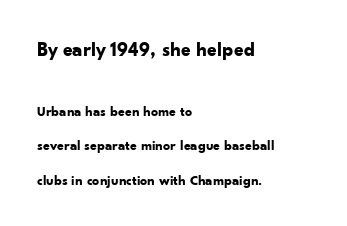
This layout puts the oversized block above and the modest block below. Alignment: flush left. Thick stems and heavy bowls — unmistakably bold. Characters follow at the spacing the type designer built in. Style check: upright. This rendering features lettering with no underline.
